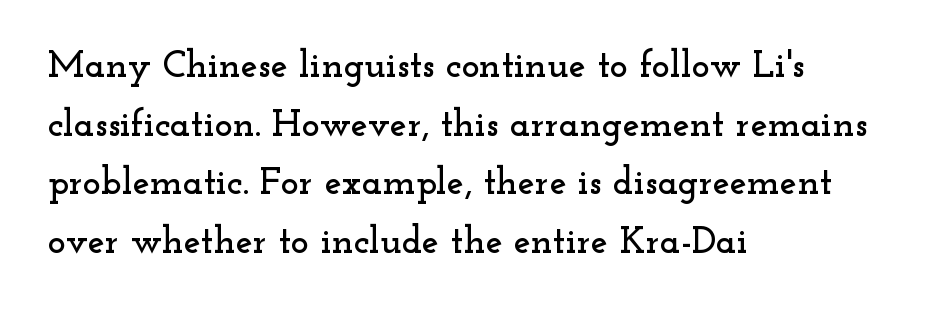
{"serif": "yes", "italic": "no", "width": "wide", "stroke_contrast": "low", "x_height": "small", "monospaced": "no", "underline": "no", "align": "left", "line_spacing": "normal", "line_spacing_ratio": 1.54, "letter_spacing": "normal", "letter_spacing_em": 0.0, "glyph_px": 38}
